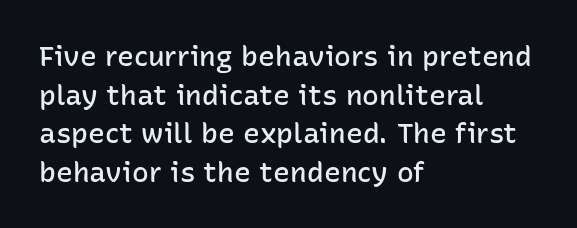
The image shows 28 px semibold sans-serif type, upright; set left-aligned, normal line spacing (1.38x), normal letter spacing, not underlined; low stroke contrast and a medium x-height.
